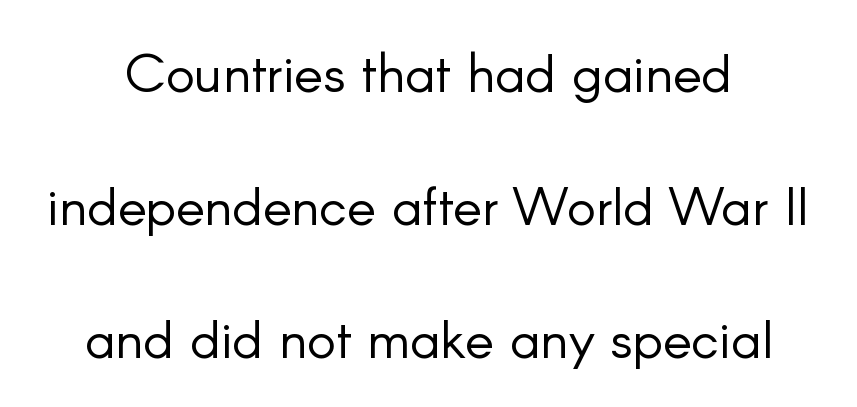
Leftover space on each line is divided equally before and after the words. Whoever set this chose breathing room over compactness in the vertical rhythm. Standard letterfit; no display-style spreading of the glyphs. Each letter's strokes conclude bluntly, with no projecting serifs. Proportional: the letters do not fall into vertical columns.
